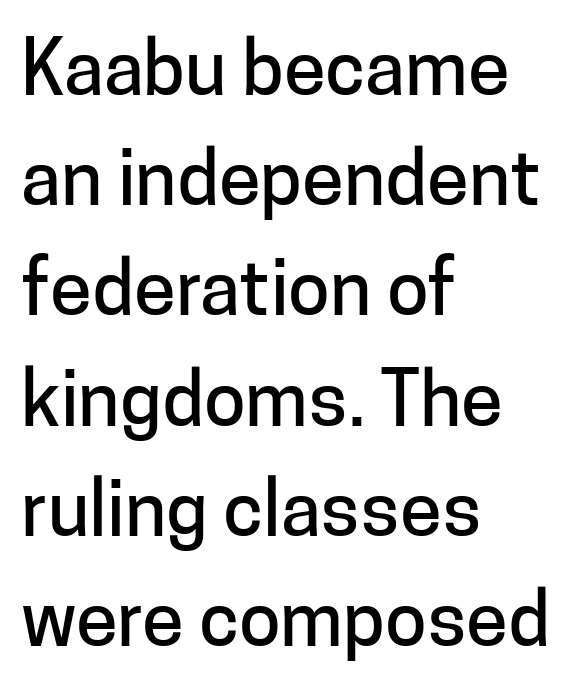
Q: Is the text italic (slanted)? A: No, it is upright.
Q: Is the typeface a serif or a sans-serif typeface? A: Sans-serif.
Q: Is the text underlined? A: No.
Q: How is the paragraph aligned? A: Left-aligned.
Q: Is the spacing between letters normal or unusually wide? A: Normal.
Q: Is the spacing between lines tight, normal or loose? A: Normal.
Q: Width (condensed, normal, or wide)? A: Normal.
Q: Stroke contrast? A: Low.
Q: x-height? A: Medium.
Q: Monospaced? A: No.
